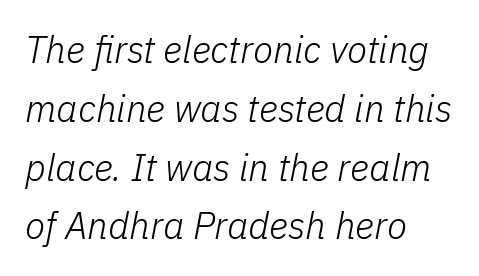
Look at the tracking — it's just the regular setting, nothing added. In CSS terms this would be text-align: left. The rendering uses natural spacing where letterforms have individual widths. In terms of posture, this sample is oblique. No extra ink here — the face is not bold. The strip under each line holds only bare page.
